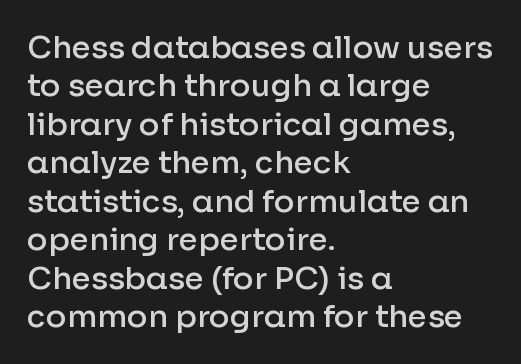
The image shows 31 px semibold sans-serif type, upright; set left-aligned, line spacing 1.24x, normal letter spacing, not underlined; low stroke contrast and a medium x-height.
